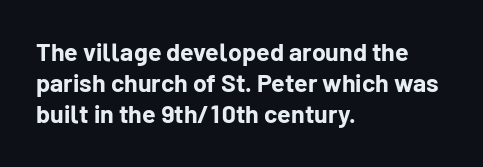
You'd pick this weight for a headline — it's a proper bold. Upright lettering throughout. Nothing unusual about the tracking: characters are spaced as the font intends. Check the space under the baseline: it is left empty.
